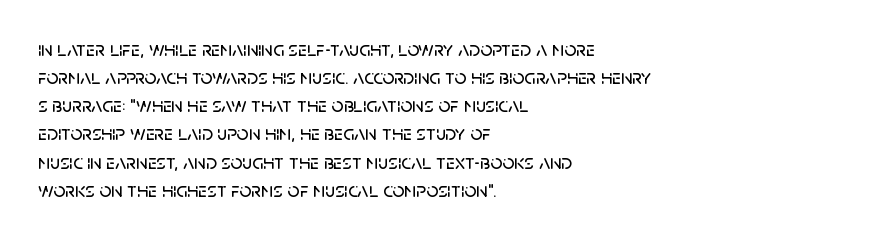
{"italic": "no", "underline": "no", "align": "left", "line_spacing": "normal", "line_spacing_ratio": 1.34, "letter_spacing": "normal", "letter_spacing_em": 0.0, "glyph_px": 21}
